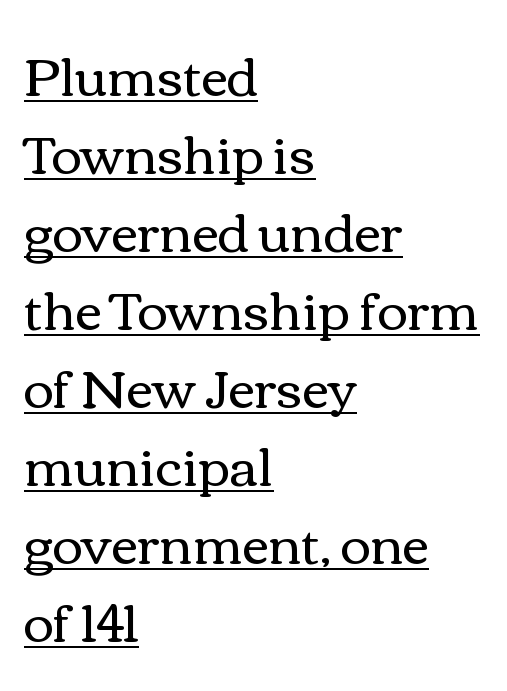
The image shows 52 px regular-weight, wide type, upright; set left-aligned, normal line spacing (1.5x), normal letter spacing, underlined; a medium x-height.
